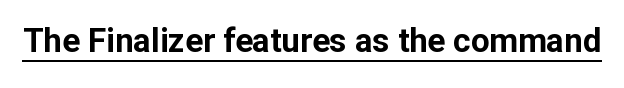
Q: Is the text bold? A: Yes.
Q: Is the text italic (slanted)? A: No, it is upright.
Q: Is the typeface a serif or a sans-serif typeface? A: Sans-serif.
Q: Is the text underlined? A: Yes.
Q: Is the spacing between letters normal or unusually wide? A: Normal.
Q: Width (condensed, normal, or wide)? A: Normal.
Q: Stroke contrast? A: Low.
Q: x-height? A: Medium.
Q: Monospaced? A: No.
